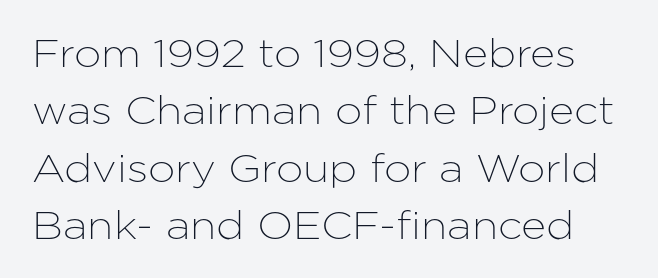
{"serif": "no", "italic": "no", "width": "normal", "stroke_contrast": "low", "x_height": "medium", "monospaced": "no", "underline": "no", "line_spacing": "normal", "line_spacing_ratio": 1.47, "letter_spacing": "normal", "letter_spacing_em": 0.0, "glyph_px": 39}
